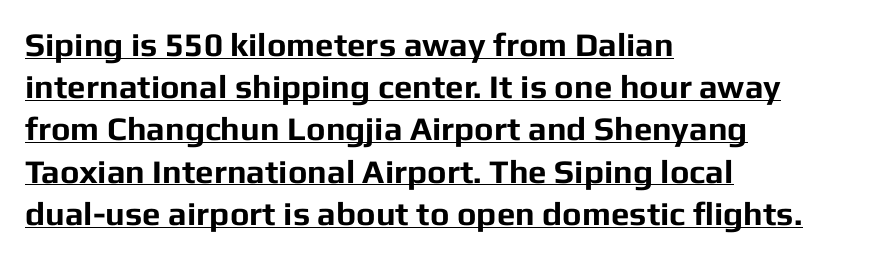
The paragraph has a hard left edge and a soft right edge. Does the type have serifs? No, each stem ends abruptly. This sample carries an underscore along the baseline area. Vertical spacing — default. Posture: straight, roman, zero tilt. You could not count columns in this text — the font is proportionally spaced.
